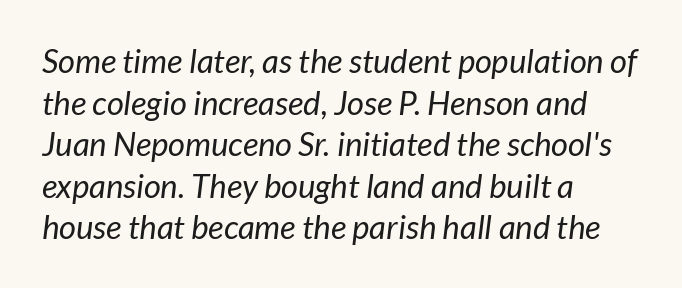
{"serif": "no", "bold": "no", "weight": "regular", "width": "normal", "stroke_contrast": "low", "x_height": "medium", "monospaced": "no", "underline": "no", "align": "left", "line_spacing": "normal", "line_spacing_ratio": 1.26, "letter_spacing": "normal", "letter_spacing_em": 0.0, "glyph_px": 33}
